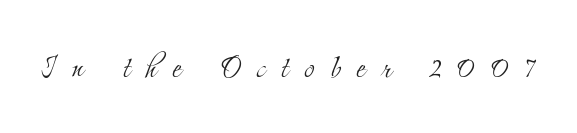
The image shows 39 px light, condensed serif type; set unusually wide letter spacing (+0.41 em), not underlined; medium stroke contrast and a small x-height.
